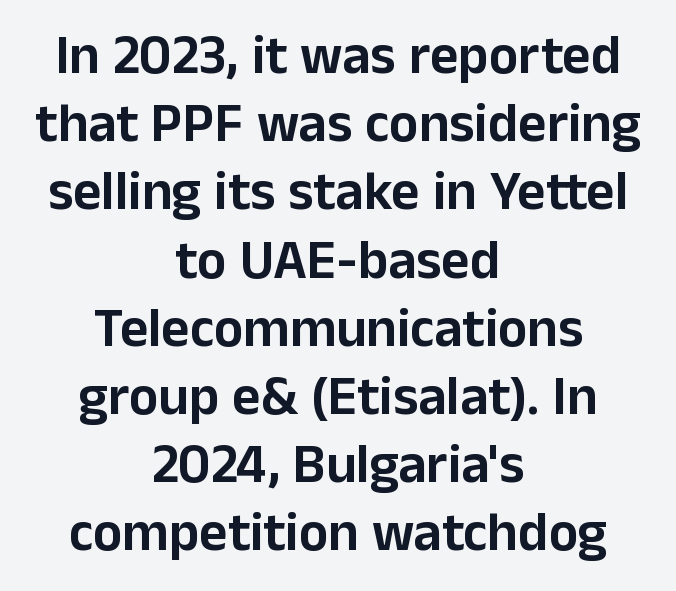
{"serif": "no", "italic": "no", "width": "normal", "stroke_contrast": "low", "x_height": "medium", "monospaced": "no", "underline": "no", "align": "center", "line_spacing_ratio": 1.24, "letter_spacing": "normal", "letter_spacing_em": 0.0, "glyph_px": 55}
